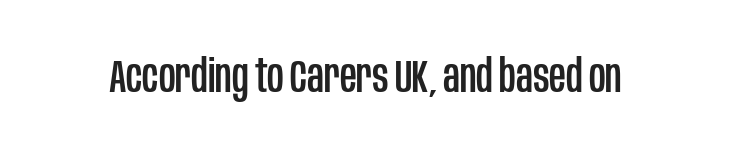
Q: Is the text italic (slanted)? A: No, it is upright.
Q: Is the typeface a serif or a sans-serif typeface? A: Sans-serif.
Q: Is the text underlined? A: No.
Q: Is the spacing between letters normal or unusually wide? A: Normal.
Q: Width (condensed, normal, or wide)? A: Condensed.
Q: Stroke contrast? A: Low.
Q: x-height? A: Large.
Q: Monospaced? A: No.
